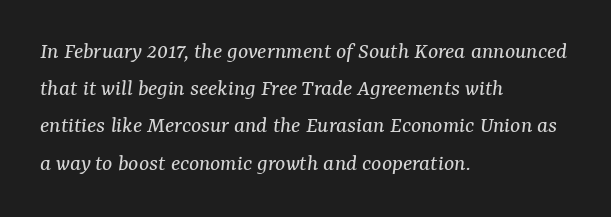
Nobody touched the tracking dial on this one. Tall strokes in this sample are angled rather than plumb. The space directly below the letters is spotless. Vertical stems look standard width or narrower in stroke. The line-height multiplier appears to be the usual default.
